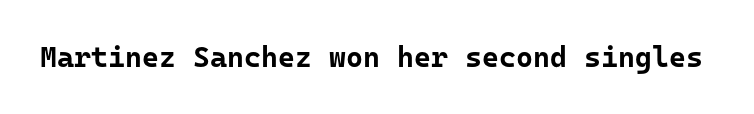
Q: Is the text bold? A: Yes.
Q: Is the text italic (slanted)? A: No, it is upright.
Q: Is the typeface a serif or a sans-serif typeface? A: Sans-serif.
Q: Is the text underlined? A: No.
Q: Is the spacing between letters normal or unusually wide? A: Normal.
Q: Width (condensed, normal, or wide)? A: Normal.
Q: Stroke contrast? A: Low.
Q: x-height? A: Medium.
